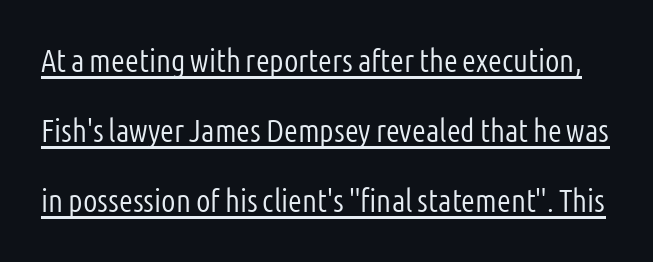
The letterforms sit shoulder to shoulder at normal distance. A typesetter would mark this as roman, not italic. The weight would be labelled regular, book, light, or lighter still. You can tell from the bare stems that sans-serif type was used. The face used here is proportionally spaced, like ordinary book or web type. A typographer would call this underscored text.
